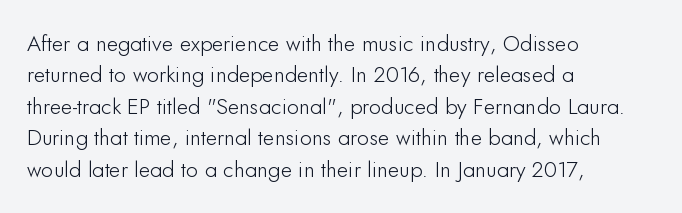
Quick note: underline off. Interline gaps are of average width in this sample. Notice how the stems are strictly vertical — no italics here. How are the letters spaced? Ordinarily, with no added tracking. The lines are quadded left.
